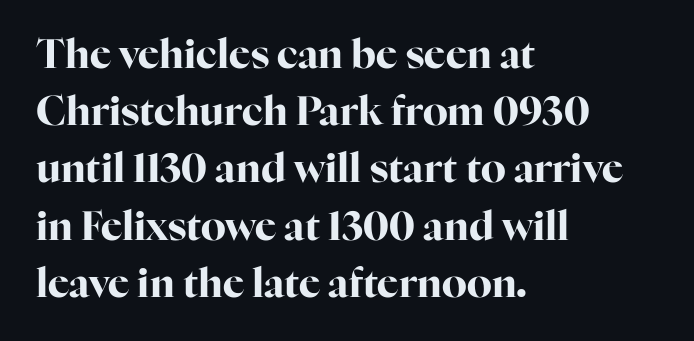
The image shows 40 px bold serif type, upright; set left-aligned, normal line spacing (1.43x), normal letter spacing, not underlined; high stroke contrast and a medium x-height.
